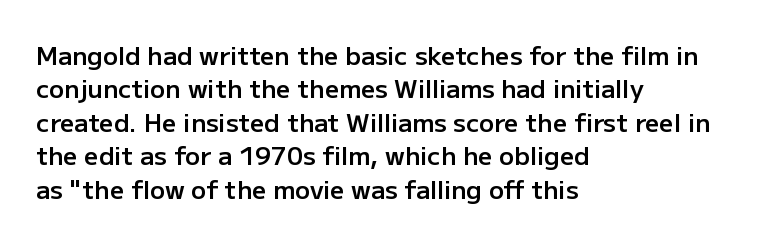
The image shows 25 px text type, upright; set left-aligned, normal line spacing (1.34x), normal letter spacing, not underlined.
